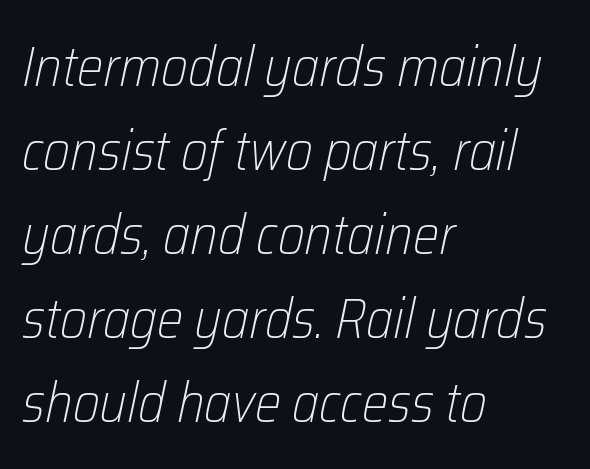
Q: Is the text bold? A: No.
Q: Is the text italic (slanted)? A: Yes, it leans right by about 12 degrees.
Q: Is the text underlined? A: No.
Q: How is the paragraph aligned? A: Left-aligned.
Q: Is the spacing between letters normal or unusually wide? A: Normal.
Q: Is the spacing between lines tight, normal or loose? A: Normal.
Q: Width (condensed, normal, or wide)? A: Condensed.
Q: Stroke contrast? A: Low.
Q: x-height? A: Medium.
Q: Monospaced? A: No.
